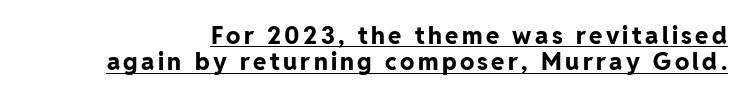
The image shows 24 px bold type, upright; set tight line spacing (1.1x), underlined.
